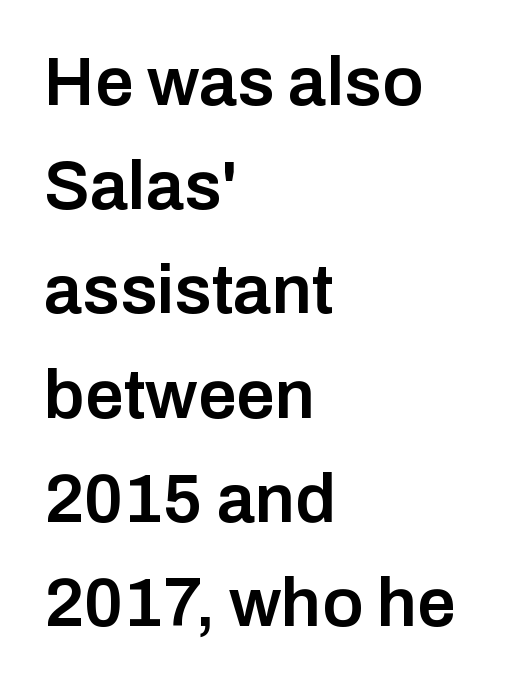
The image shows 69 px semibold sans-serif type, upright; set left-aligned, normal line spacing (1.51x), normal letter spacing, not underlined; low stroke contrast and a medium x-height.
